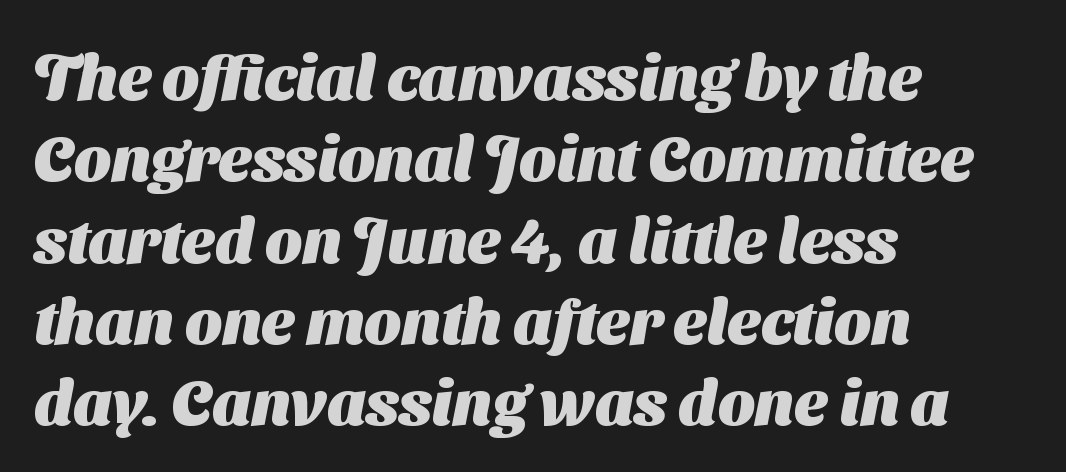
Q: Is the text bold? A: Yes.
Q: Is the typeface a serif or a sans-serif typeface? A: Sans-serif.
Q: Is the text underlined? A: No.
Q: How is the paragraph aligned? A: Left-aligned.
Q: Is the spacing between letters normal or unusually wide? A: Normal.
Q: Is the spacing between lines tight, normal or loose? A: Normal.
Q: Width (condensed, normal, or wide)? A: Normal.
Q: Stroke contrast? A: Medium.
Q: x-height? A: Medium.
Q: Monospaced? A: No.
